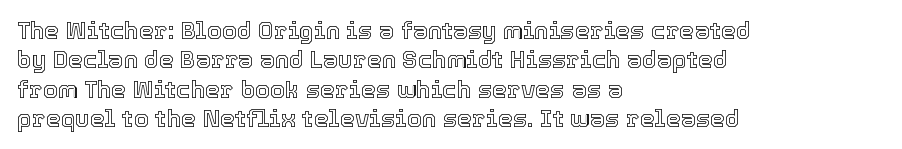
The lettering stays uniformly vertical, giving the passage a roman look. The letterforms sit shoulder to shoulder at normal distance. The setting favours the left margin, as ordinary paragraphs usually do. Decoration check: the copy has no underline.
